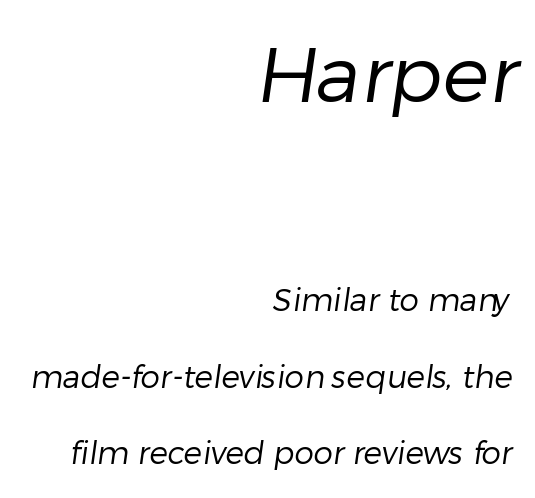
A flush-right, rag-left setting is used for this passage. Each letter keeps its own natural width here, so spacing adapts to shape. The zone under the glyphs is completely vacant. Compare the two chunks: the upper has the greater cap height.
